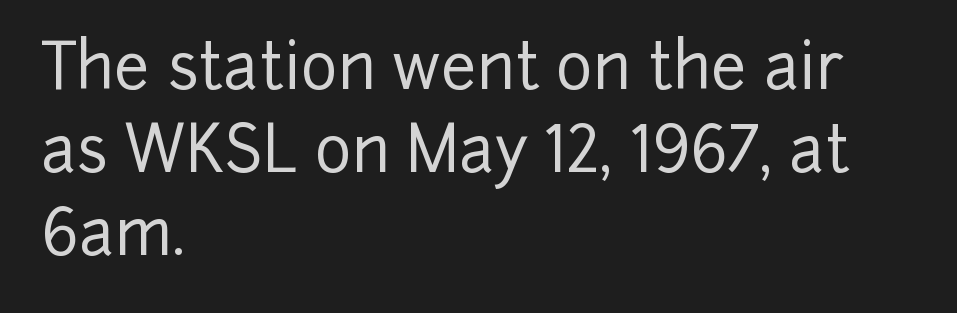
Q: Is the text italic (slanted)? A: No, it is upright.
Q: Is the typeface a serif or a sans-serif typeface? A: Sans-serif.
Q: Is the text underlined? A: No.
Q: How is the paragraph aligned? A: Left-aligned.
Q: Is the spacing between letters normal or unusually wide? A: Normal.
Q: Is the spacing between lines tight, normal or loose? A: Normal.
Q: Width (condensed, normal, or wide)? A: Normal.
Q: Stroke contrast? A: Low.
Q: x-height? A: Medium.
Q: Monospaced? A: No.
